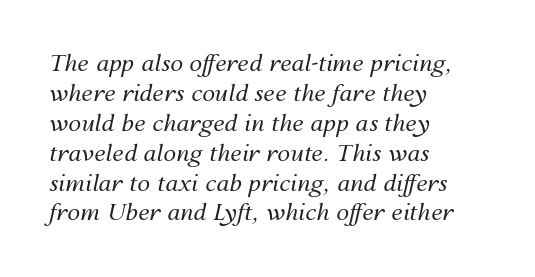
Q: Is the text bold? A: No.
Q: Is the text italic (slanted)? A: Yes, it leans right by about 12 degrees.
Q: Is the text underlined? A: No.
Q: How is the paragraph aligned? A: Left-aligned.
Q: Is the spacing between letters normal or unusually wide? A: Normal.
Q: Is the spacing between lines tight, normal or loose? A: Normal.
